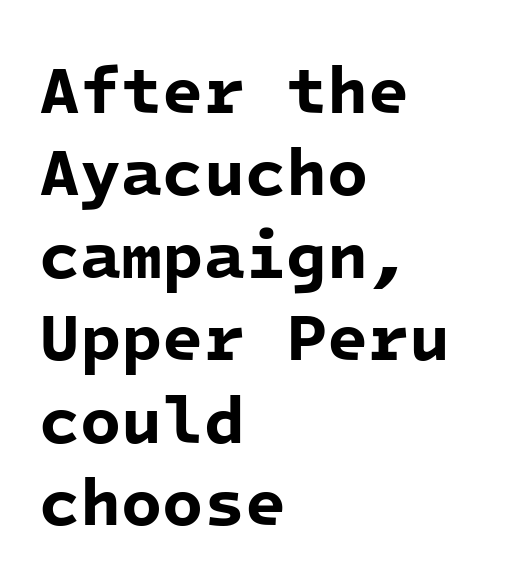
{"serif": "no", "bold": "yes", "weight": "bold", "width": "normal", "stroke_contrast": "low", "x_height": "medium", "monospaced": "yes", "underline": "no", "align": "left", "line_spacing_ratio": 1.23, "letter_spacing": "normal", "letter_spacing_em": 0.0, "glyph_px": 67}
